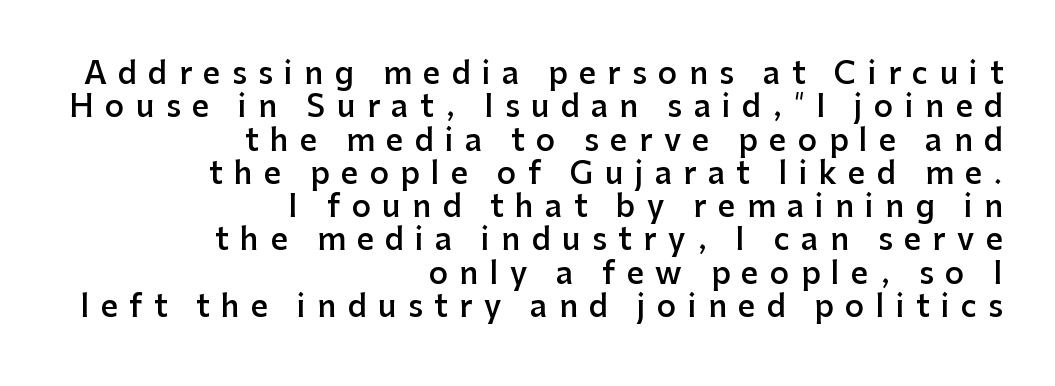
The glyphs are unaccompanied by any horizontal stroke below them. If you drew a ruler down the right edge, every line would touch it. Successive baselines arrive quickly, one right under another. This is sans-serif lettering, the kind often seen on screens and signage. Italic: no, the glyphs are upright roman. The letterforms stand isolated, each surrounded by extra space.
